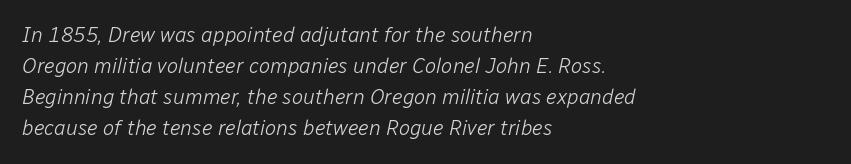
{"italic": "yes", "lean": "right", "slant_degrees": 12, "bold": "no", "underline": "no", "align": "left", "line_spacing": "normal", "line_spacing_ratio": 1.48, "letter_spacing": "normal", "letter_spacing_em": 0.0, "glyph_px": 21}
